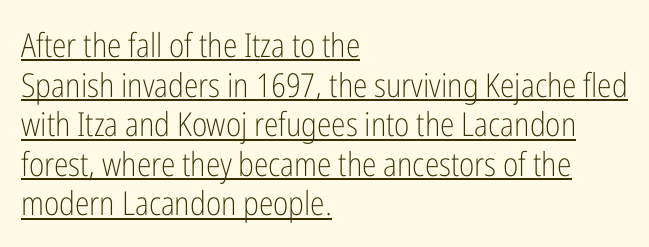
Q: Is the text bold? A: No.
Q: Is the text italic (slanted)? A: No, it is upright.
Q: Is the typeface a serif or a sans-serif typeface? A: Sans-serif.
Q: Is the text underlined? A: Yes.
Q: How is the paragraph aligned? A: Left-aligned.
Q: Is the spacing between letters normal or unusually wide? A: Normal.
Q: Width (condensed, normal, or wide)? A: Condensed.
Q: Stroke contrast? A: Low.
Q: x-height? A: Medium.
Q: Monospaced? A: No.
